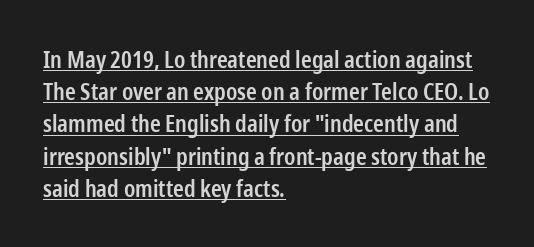
{"italic": "no", "bold": "semi", "underline": "yes", "align": "left", "line_spacing": "normal", "line_spacing_ratio": 1.4, "letter_spacing": "normal", "letter_spacing_em": 0.0, "glyph_px": 23}
